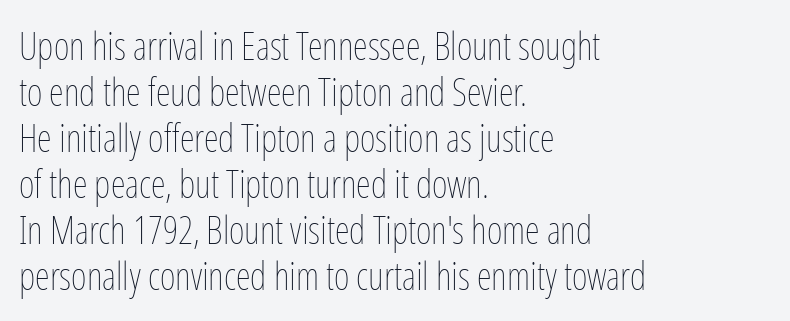
{"italic": "no", "bold": "no", "weight": "thin", "width": "condensed", "stroke_contrast": "low", "x_height": "medium", "monospaced": "no", "underline": "no", "align": "left", "line_spacing_ratio": 1.21, "letter_spacing": "normal", "letter_spacing_em": 0.0, "glyph_px": 38}
